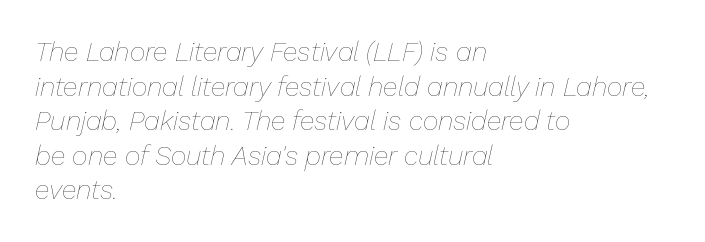
The image shows 27 px text type, italic (leaning right); set left-aligned, normal line spacing (1.28x), normal letter spacing, not underlined.
